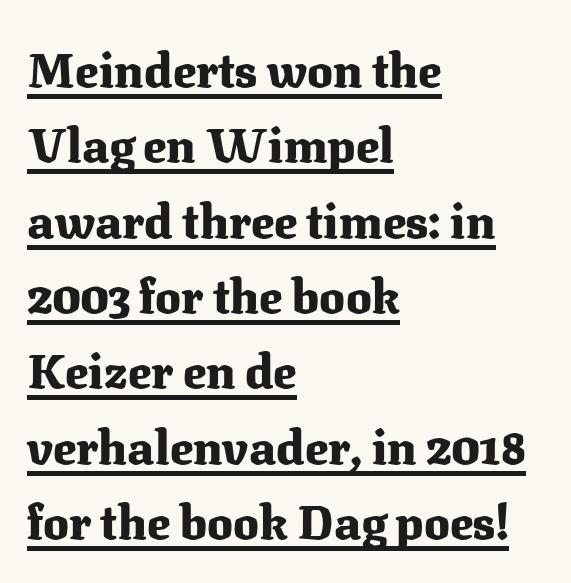
{"serif": "yes", "italic": "no", "bold": "yes", "weight": "heavy", "width": "normal", "stroke_contrast": "medium", "x_height": "medium", "monospaced": "no", "underline": "yes", "align": "left", "line_spacing": "normal", "line_spacing_ratio": 1.57, "letter_spacing": "normal", "letter_spacing_em": 0.0, "glyph_px": 48}
